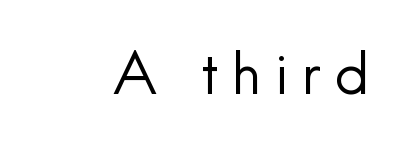
Q: Is the text bold? A: No.
Q: Is the text italic (slanted)? A: No, it is upright.
Q: Is the typeface a serif or a sans-serif typeface? A: Sans-serif.
Q: Is the text underlined? A: No.
Q: Is the spacing between letters normal or unusually wide? A: Unusually wide.
Q: Width (condensed, normal, or wide)? A: Normal.
Q: x-height? A: Small.
Q: Monospaced? A: No.
